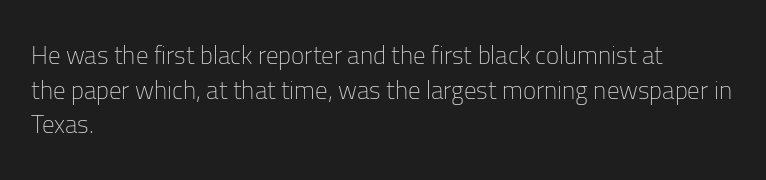
Q: Is the text bold? A: No.
Q: Is the text italic (slanted)? A: No, it is upright.
Q: Is the text underlined? A: No.
Q: How is the paragraph aligned? A: Left-aligned.
Q: Is the spacing between letters normal or unusually wide? A: Normal.
Q: Is the spacing between lines tight, normal or loose? A: Normal.
